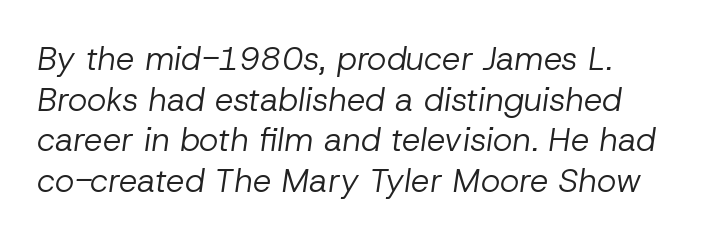
{"italic": "yes", "lean": "right", "slant_degrees": 8, "bold": "no", "weight": "regular", "width": "normal", "stroke_contrast": "low", "x_height": "medium", "monospaced": "no", "underline": "no", "align": "left", "line_spacing_ratio": 1.23, "letter_spacing": "normal", "letter_spacing_em": 0.0, "glyph_px": 33}
